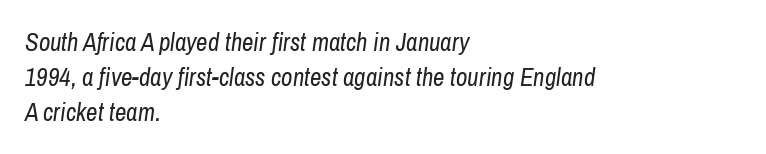
This rendering leaves character spacing at its baseline value. Stem width sits at or under what a default text font uses. Line spacing here is normal. An italicized treatment has been applied to the whole sample.
